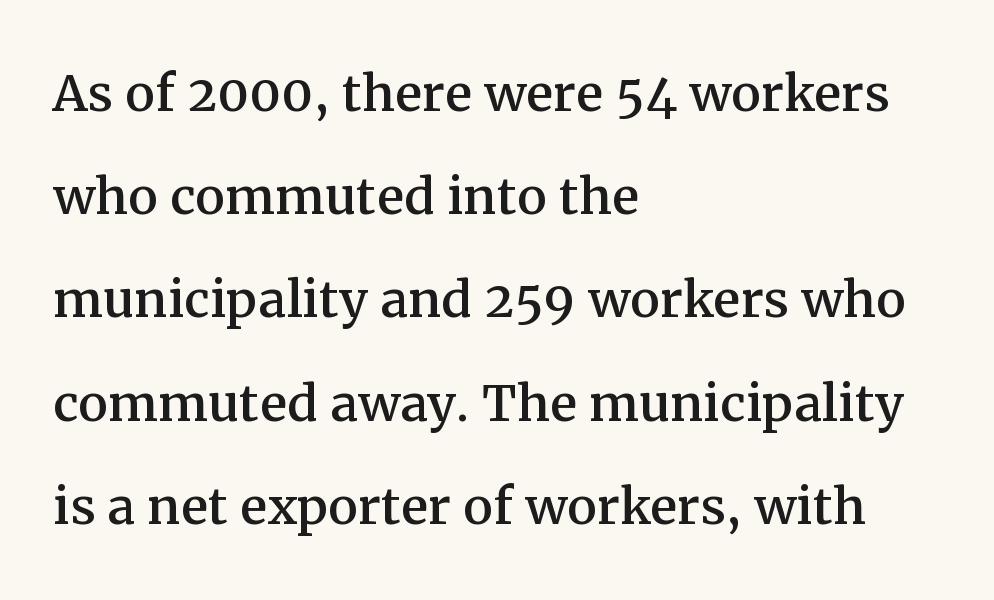
Q: Is the text italic (slanted)? A: No, it is upright.
Q: Is the typeface a serif or a sans-serif typeface? A: Serif.
Q: Is the text underlined? A: No.
Q: How is the paragraph aligned? A: Left-aligned.
Q: Is the spacing between letters normal or unusually wide? A: Normal.
Q: Is the spacing between lines tight, normal or loose? A: Normal.
Q: Width (condensed, normal, or wide)? A: Normal.
Q: Stroke contrast? A: Medium.
Q: x-height? A: Medium.
Q: Monospaced? A: No.
